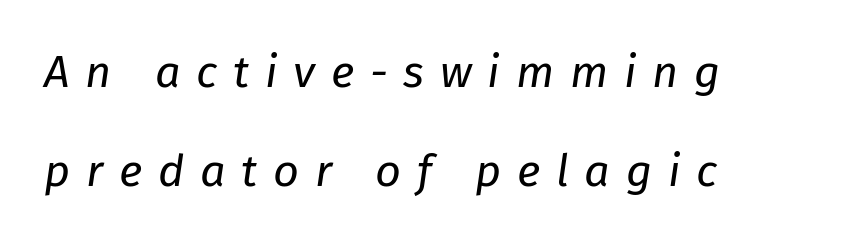
{"italic": "yes", "lean": "right", "slant_degrees": 8, "bold": "no", "weight": "regular", "width": "normal", "stroke_contrast": "low", "x_height": "medium", "monospaced": "no", "underline": "no", "align": "left", "line_spacing": "loose", "line_spacing_ratio": 2.21, "letter_spacing": "wide", "letter_spacing_em": 0.35, "glyph_px": 45}
